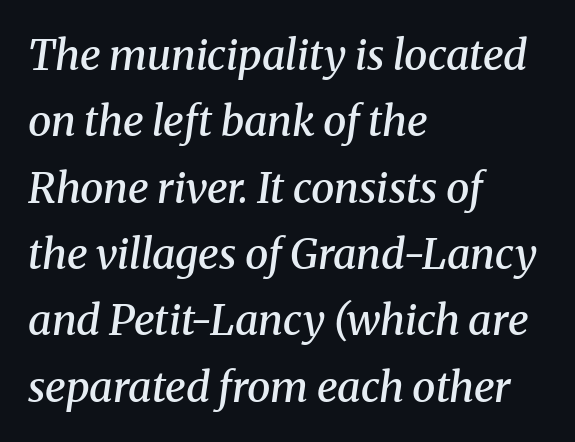
{"serif": "yes", "italic": "yes", "lean": "right", "slant_degrees": 8, "bold": "semi", "weight": "semibold", "width": "normal", "stroke_contrast": "medium", "x_height": "medium", "monospaced": "no", "underline": "no", "align": "left", "line_spacing": "normal", "line_spacing_ratio": 1.58, "letter_spacing": "normal", "letter_spacing_em": 0.0, "glyph_px": 42}
